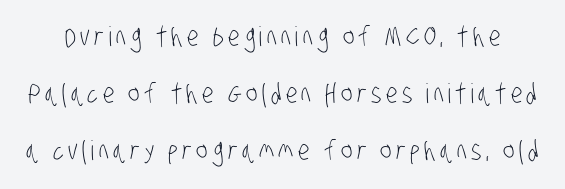
{"bold": "no", "underline": "no", "line_spacing": "loose", "line_spacing_ratio": 2.12, "glyph_px": 27}
